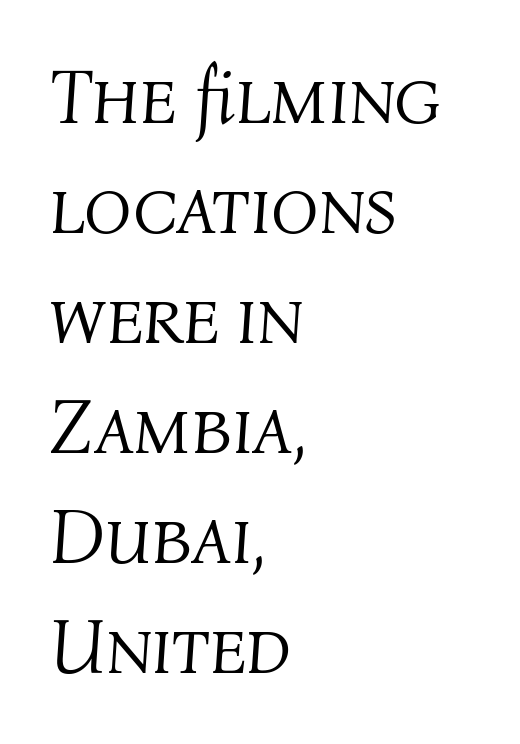
Q: Is the text bold? A: No.
Q: Is the text italic (slanted)? A: Yes, it leans right by about 4 degrees.
Q: Is the text underlined? A: No.
Q: How is the paragraph aligned? A: Left-aligned.
Q: Is the spacing between letters normal or unusually wide? A: Normal.
Q: Is the spacing between lines tight, normal or loose? A: Normal.
Q: Width (condensed, normal, or wide)? A: Normal.
Q: Stroke contrast? A: Medium.
Q: x-height? A: Medium.
Q: Monospaced? A: No.
